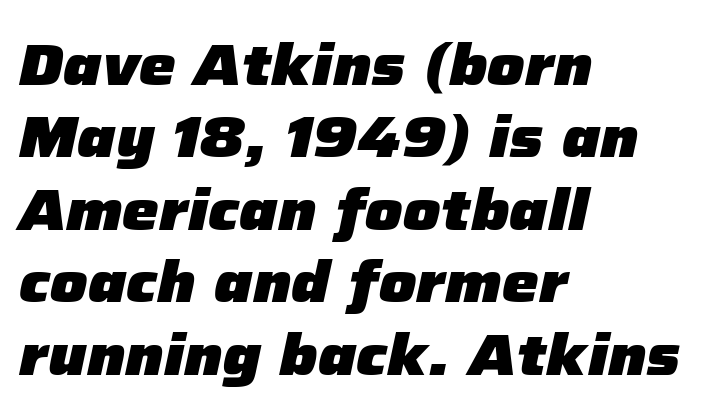
Does the lettering tilt? It does — this is italic. Does extra space separate the letters? No, they use regular spacing. Line beginnings align vertically; line endings do not. The lines sit at an ordinary, default distance from one another. Emphasis by weight is at full strength: bold.
